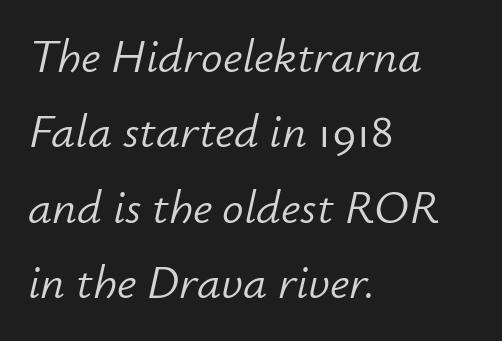
{"italic": "yes", "lean": "right", "slant_degrees": 12, "bold": "no", "weight": "light", "width": "normal", "stroke_contrast": "low", "x_height": "small", "monospaced": "no", "underline": "no", "align": "left", "line_spacing": "normal", "line_spacing_ratio": 1.57, "letter_spacing": "normal", "letter_spacing_em": 0.0, "glyph_px": 48}
